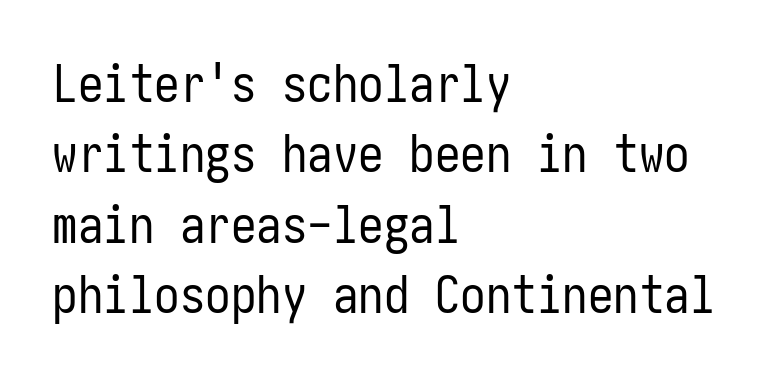
The image shows 51 px regular-weight, condensed sans-serif type, upright; set left-aligned, normal line spacing (1.38x), normal letter spacing, not underlined; low stroke contrast and a medium x-height.
